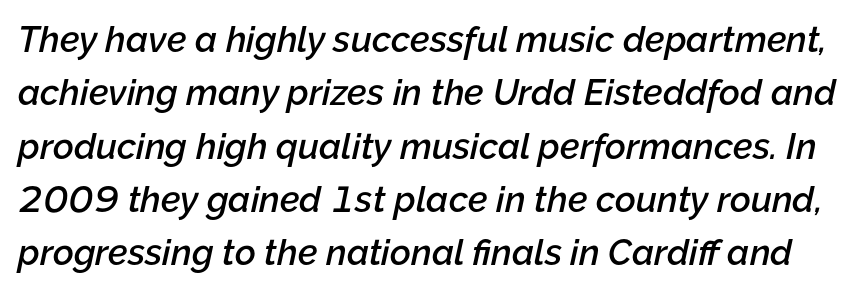
{"italic": "yes", "lean": "right", "slant_degrees": 12, "bold": "semi", "weight": "semibold", "width": "normal", "stroke_contrast": "low", "x_height": "medium", "monospaced": "no", "underline": "no", "line_spacing": "normal", "line_spacing_ratio": 1.48, "letter_spacing": "normal", "letter_spacing_em": 0.0, "glyph_px": 36}
